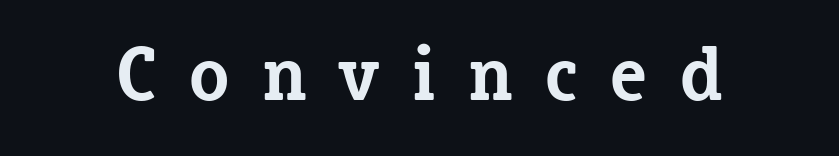
Students, this is bold: see how much ink each stroke carries. Old-style or modern, the face here clearly has serifs. Compared with typical body copy, the letter spacing here is much looser. You could not count columns in this text — the font is proportionally spaced.
